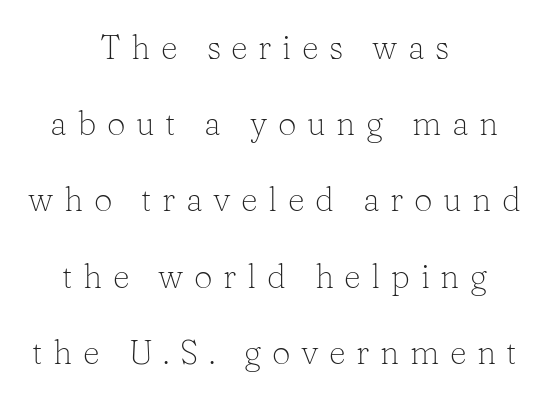
{"serif": "yes", "italic": "no", "bold": "no", "weight": "light", "width": "normal", "stroke_contrast": "low", "x_height": "medium", "monospaced": "no", "underline": "no", "align": "center", "line_spacing": "loose", "line_spacing_ratio": 2.31, "letter_spacing": "wide", "letter_spacing_em": 0.32, "glyph_px": 33}
